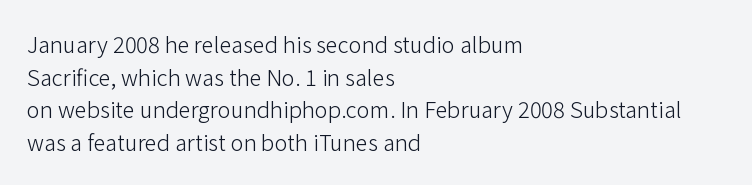
Rows of type keep a routine distance in the vertical direction. The space beneath each line is pristine and unruled. Which margin do the lines hug? The left one — the right edge is uneven. The letterforms sit shoulder to shoulder at normal distance.
